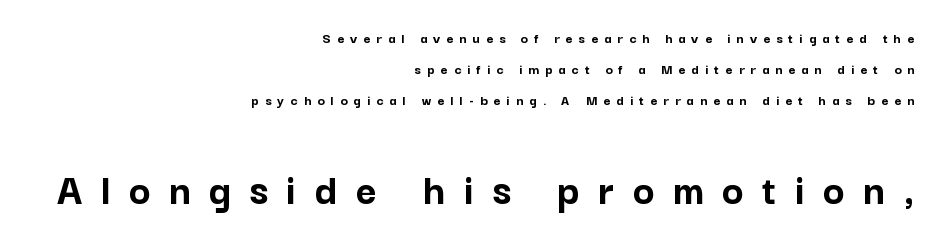
Q: Is the text bold? A: Yes.
Q: Is the text italic (slanted)? A: No, it is upright.
Q: Is the typeface a serif or a sans-serif typeface? A: Sans-serif.
Q: Is the text underlined? A: No.
Q: How is the paragraph aligned? A: Right-aligned.
Q: Is the spacing between letters normal or unusually wide? A: Unusually wide.
Q: Is the spacing between lines tight, normal or loose? A: Loose.
Q: Which block of text is set in a larger size, the first (top) or the second (bottom)? A: The second (bottom) one.
Q: Width (condensed, normal, or wide)? A: Normal.
Q: Stroke contrast? A: Low.
Q: x-height? A: Medium.
Q: Monospaced? A: No.
